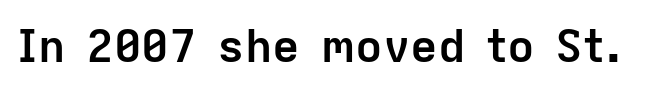
{"serif": "no", "italic": "no", "bold": "yes", "weight": "semibold", "width": "normal", "stroke_contrast": "low", "x_height": "medium", "monospaced": "no", "underline": "no", "letter_spacing": "normal", "letter_spacing_em": 0.0, "glyph_px": 46}
